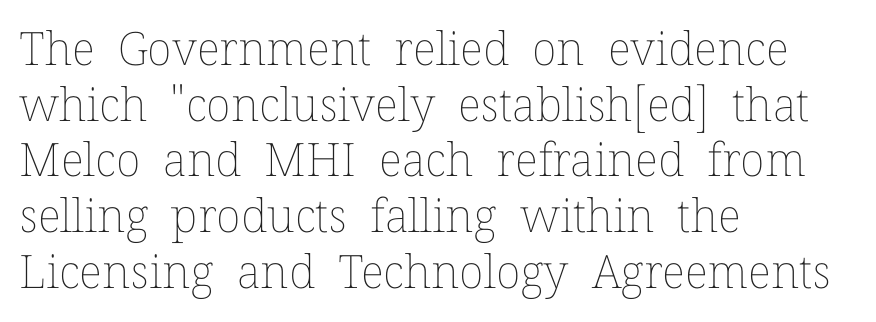
Q: Is the text bold? A: No.
Q: Is the text italic (slanted)? A: No, it is upright.
Q: Is the text underlined? A: No.
Q: How is the paragraph aligned? A: Left-aligned.
Q: Is the spacing between letters normal or unusually wide? A: Normal.
Q: Width (condensed, normal, or wide)? A: Normal.
Q: Stroke contrast? A: Low.
Q: x-height? A: Medium.
Q: Monospaced? A: No.
